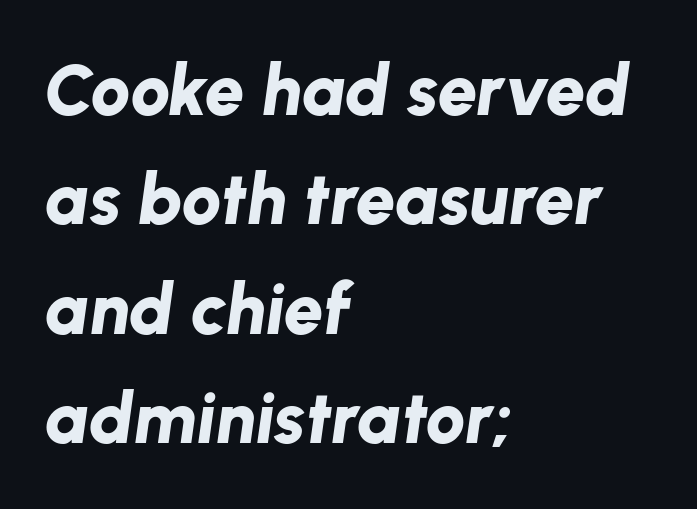
The image shows 71 px bold type, italic (leaning right); set left-aligned, normal line spacing (1.54x), normal letter spacing, not underlined; low stroke contrast and a medium x-height.
